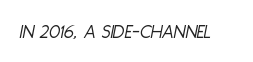
Q: Is the text bold? A: No.
Q: Is the text italic (slanted)? A: Yes, it leans right by about 11 degrees.
Q: Is the text underlined? A: No.
Q: Is the spacing between letters normal or unusually wide? A: Normal.
